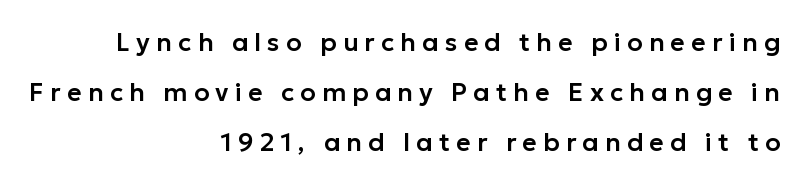
Q: Is the text italic (slanted)? A: No, it is upright.
Q: Is the text underlined? A: No.
Q: How is the paragraph aligned? A: Right-aligned.
Q: Is the spacing between letters normal or unusually wide? A: Unusually wide.
Q: Is the spacing between lines tight, normal or loose? A: Loose.
